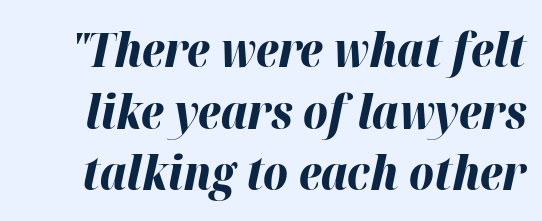
Q: Is the text bold? A: Yes.
Q: Is the text italic (slanted)? A: Yes, it leans right by about 12 degrees.
Q: Is the text underlined? A: No.
Q: Is the spacing between letters normal or unusually wide? A: Normal.
Q: Is the spacing between lines tight, normal or loose? A: Normal.
Q: Width (condensed, normal, or wide)? A: Normal.
Q: Stroke contrast? A: High.
Q: x-height? A: Medium.
Q: Monospaced? A: No.
